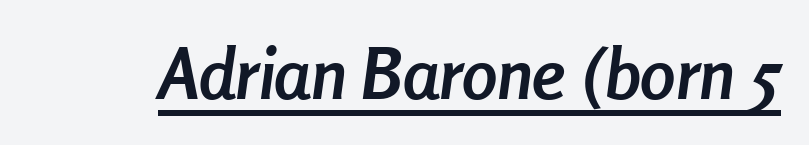
{"italic": "yes", "lean": "right", "slant_degrees": 8, "bold": "yes", "weight": "semibold", "width": "condensed", "stroke_contrast": "low", "x_height": "medium", "monospaced": "no", "underline": "yes", "letter_spacing": "normal", "letter_spacing_em": 0.0, "glyph_px": 71}
